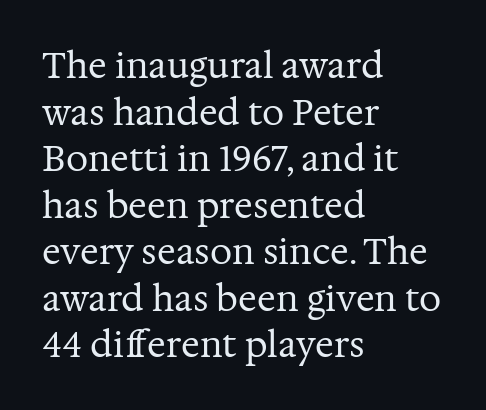
Do the characters align in a grid? No, the font is proportional. Quick note: underline off. Leading: standard. In CSS terms this would be text-align: left.
